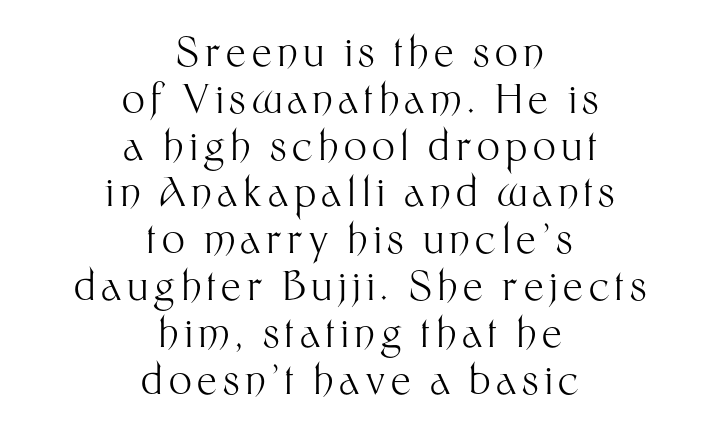
Q: Is the text bold? A: No.
Q: Is the text italic (slanted)? A: No, it is upright.
Q: Is the typeface a serif or a sans-serif typeface? A: Sans-serif.
Q: Is the text underlined? A: No.
Q: How is the paragraph aligned? A: Centered.
Q: Width (condensed, normal, or wide)? A: Normal.
Q: Stroke contrast? A: Medium.
Q: x-height? A: Medium.
Q: Monospaced? A: No.
